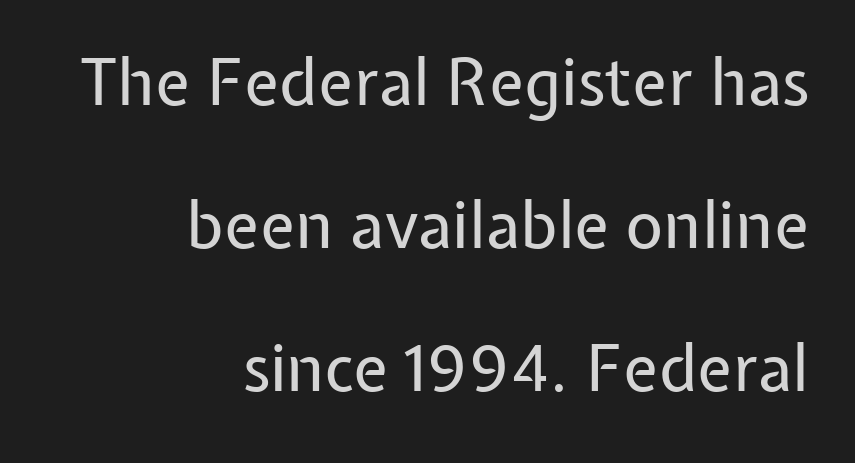
{"serif": "no", "italic": "no", "bold": "no", "weight": "regular", "width": "normal", "stroke_contrast": "low", "x_height": "medium", "monospaced": "no", "underline": "no", "align": "right", "line_spacing": "loose", "line_spacing_ratio": 2.2, "letter_spacing": "normal", "letter_spacing_em": 0.0, "glyph_px": 65}
